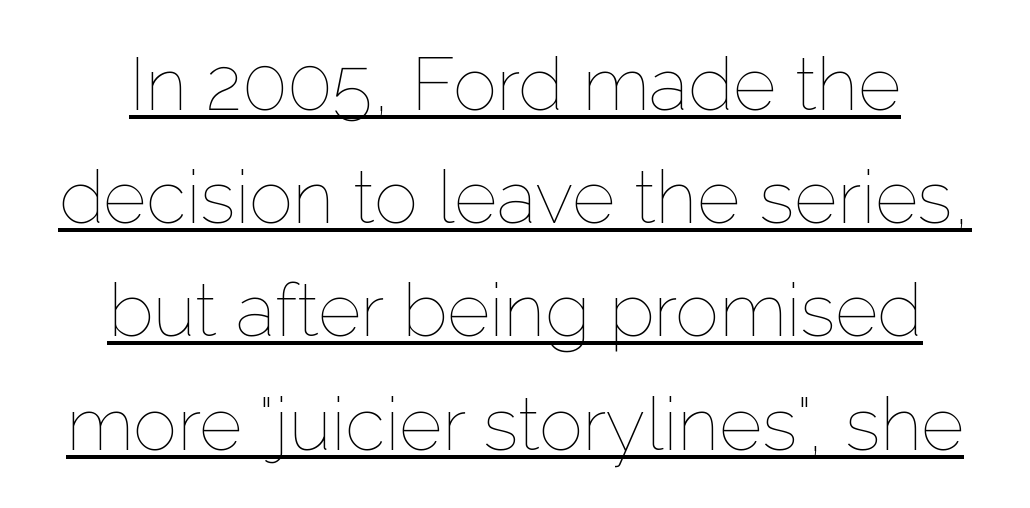
Q: Is the text bold? A: No.
Q: Is the text italic (slanted)? A: No, it is upright.
Q: Is the text underlined? A: Yes.
Q: Is the spacing between letters normal or unusually wide? A: Normal.
Q: Is the spacing between lines tight, normal or loose? A: Normal.
Q: Width (condensed, normal, or wide)? A: Normal.
Q: Stroke contrast? A: Low.
Q: x-height? A: Medium.
Q: Monospaced? A: No.
